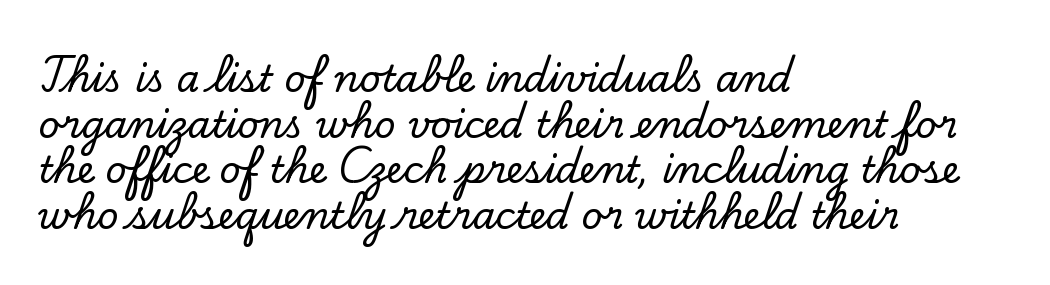
Q: Is the text italic (slanted)? A: Yes.
Q: Is the typeface a serif or a sans-serif typeface? A: Serif.
Q: Is the text underlined? A: No.
Q: How is the paragraph aligned? A: Left-aligned.
Q: Is the spacing between letters normal or unusually wide? A: Normal.
Q: Width (condensed, normal, or wide)? A: Normal.
Q: Stroke contrast? A: Low.
Q: x-height? A: Small.
Q: Monospaced? A: No.
